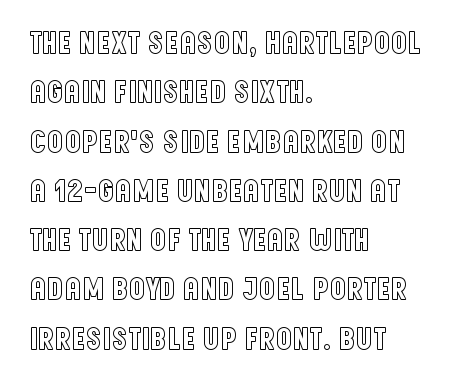
Descender tails drop into unmarked territory. How would I describe the line gaps? Plain and ordinary. This rendering leaves character spacing at its baseline value. The paragraph has a hard left edge and a soft right edge.
